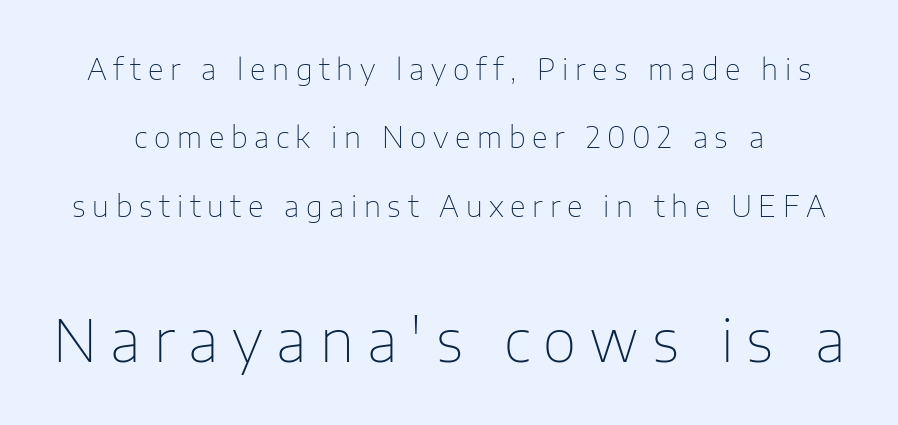
The image shows 58 px thin sans-serif type, upright; set loose line spacing (2.36x), unusually wide letter spacing (+0.23 em), not underlined; the second (bottom) block is 2.0x larger; low stroke contrast and a medium x-height.
